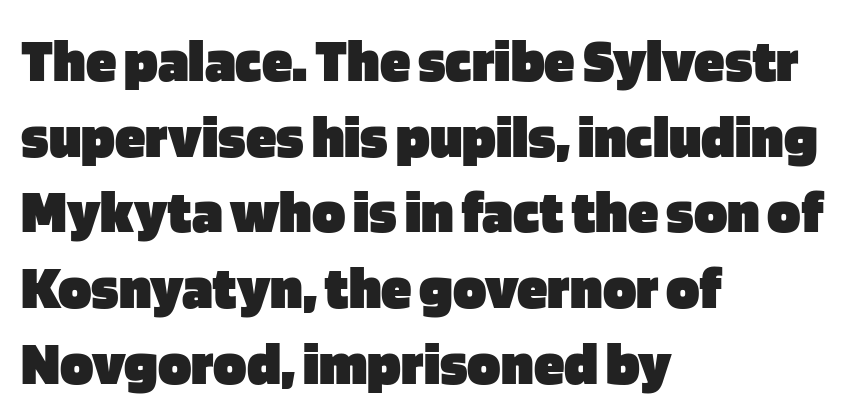
{"serif": "no", "italic": "no", "bold": "yes", "weight": "heavy", "width": "normal", "stroke_contrast": "low", "x_height": "large", "monospaced": "no", "underline": "no", "align": "left", "line_spacing_ratio": 1.22, "letter_spacing": "normal", "letter_spacing_em": 0.0, "glyph_px": 62}
